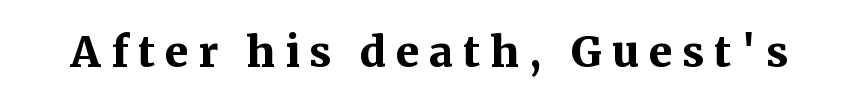
The image shows 57 px semibold serif type, upright; set not underlined; medium stroke contrast and a medium x-height.
